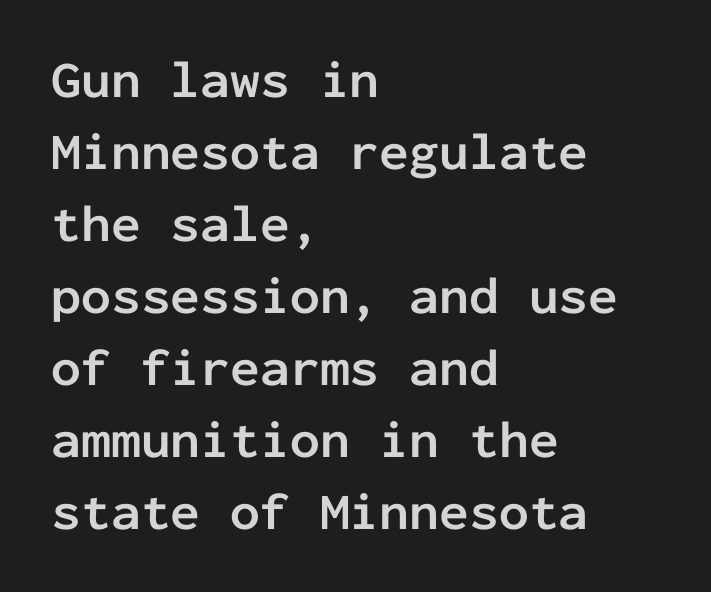
{"serif": "no", "italic": "no", "bold": "yes", "weight": "semibold", "width": "normal", "stroke_contrast": "low", "x_height": "medium", "monospaced": "yes", "underline": "no", "align": "left", "line_spacing": "normal", "line_spacing_ratio": 1.36, "letter_spacing": "normal", "letter_spacing_em": 0.0, "glyph_px": 53}
